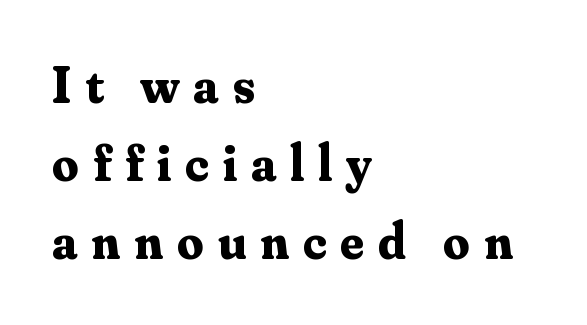
{"serif": "yes", "italic": "no", "bold": "yes", "weight": "bold", "width": "normal", "stroke_contrast": "medium", "x_height": "small", "monospaced": "no", "underline": "no", "align": "left", "line_spacing": "normal", "line_spacing_ratio": 1.5, "letter_spacing": "wide", "letter_spacing_em": 0.27, "glyph_px": 52}
